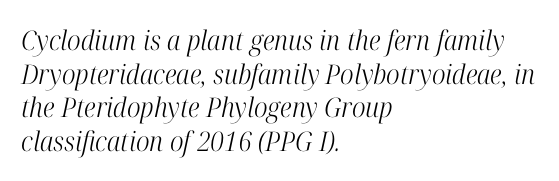
{"italic": "yes", "lean": "right", "slant_degrees": 12, "bold": "no", "underline": "no", "align": "left", "line_spacing": "normal", "line_spacing_ratio": 1.25, "letter_spacing": "normal", "letter_spacing_em": 0.0, "glyph_px": 27}
